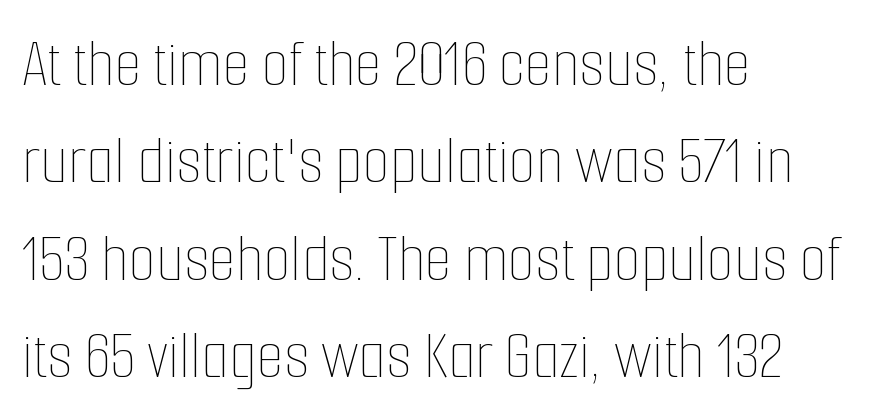
The image shows 70 px thin, condensed type, upright; set left-aligned, normal line spacing (1.39x), normal letter spacing, not underlined; low stroke contrast and a medium x-height.
